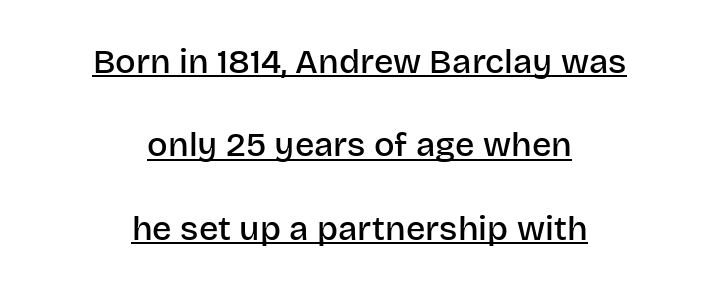
Q: Is the text bold? A: Semi-bold.
Q: Is the text italic (slanted)? A: No, it is upright.
Q: Is the typeface a serif or a sans-serif typeface? A: Sans-serif.
Q: Is the text underlined? A: Yes.
Q: How is the paragraph aligned? A: Centered.
Q: Is the spacing between letters normal or unusually wide? A: Normal.
Q: Is the spacing between lines tight, normal or loose? A: Loose.
Q: Width (condensed, normal, or wide)? A: Normal.
Q: Stroke contrast? A: Low.
Q: x-height? A: Large.
Q: Monospaced? A: No.
